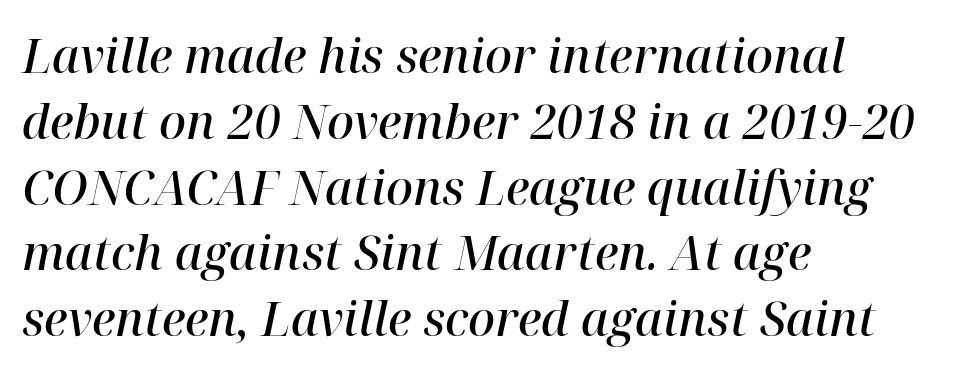
The image shows 47 px semibold serif type, italic (leaning right); set left-aligned, normal line spacing (1.4x), normal letter spacing, not underlined; high stroke contrast and a medium x-height.
